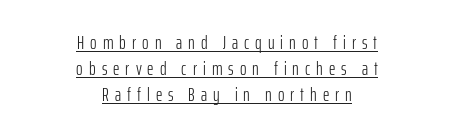
{"italic": "no", "bold": "no", "underline": "yes", "align": "center", "line_spacing": "normal", "line_spacing_ratio": 1.3, "letter_spacing": "wide", "letter_spacing_em": 0.3, "glyph_px": 20}
